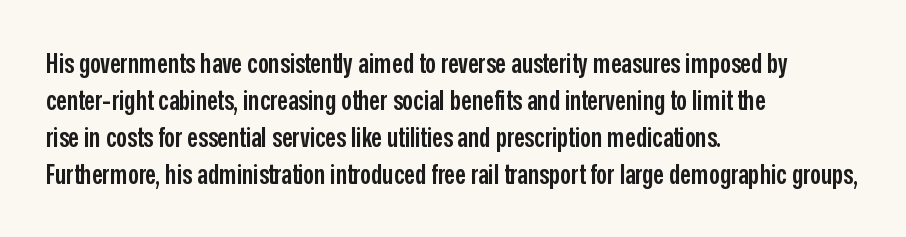
{"italic": "no", "bold": "semi", "underline": "no", "align": "left", "line_spacing": "normal", "line_spacing_ratio": 1.37, "letter_spacing": "normal", "letter_spacing_em": 0.0, "glyph_px": 27}
